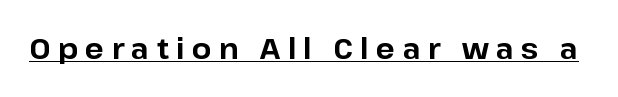
Q: Is the text bold? A: Yes.
Q: Is the text italic (slanted)? A: No, it is upright.
Q: Is the typeface a serif or a sans-serif typeface? A: Sans-serif.
Q: Is the text underlined? A: Yes.
Q: Is the spacing between letters normal or unusually wide? A: Unusually wide.
Q: Width (condensed, normal, or wide)? A: Normal.
Q: Stroke contrast? A: Low.
Q: x-height? A: Medium.
Q: Monospaced? A: No.
